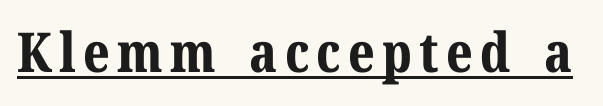
Q: Is the text bold? A: Yes.
Q: Is the text italic (slanted)? A: No, it is upright.
Q: Is the typeface a serif or a sans-serif typeface? A: Serif.
Q: Is the text underlined? A: Yes.
Q: Width (condensed, normal, or wide)? A: Normal.
Q: Stroke contrast? A: Medium.
Q: x-height? A: Medium.
Q: Monospaced? A: No.
